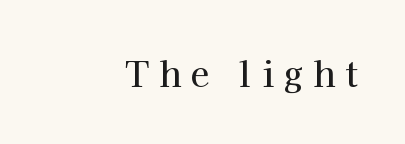
The characters display serif detailing at their extremities. A typesetter would call this proportional, since set widths differ per character. Does the copy run flush right? Yes — the right margin is perfectly even. Ascenders rise straight up at ninety degrees. Clear beneath every line of the passage.
